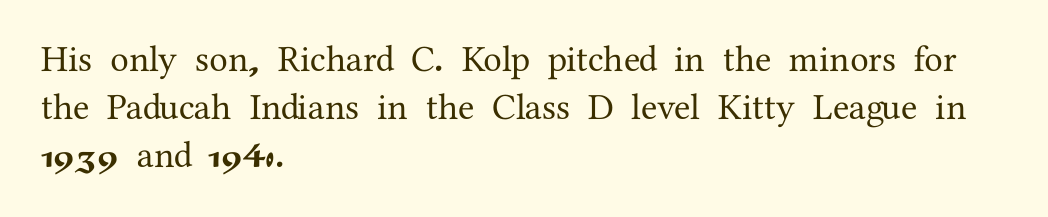
Q: Is the text italic (slanted)? A: No, it is upright.
Q: Is the typeface a serif or a sans-serif typeface? A: Serif.
Q: Is the text underlined? A: No.
Q: How is the paragraph aligned? A: Left-aligned.
Q: Is the spacing between letters normal or unusually wide? A: Normal.
Q: Is the spacing between lines tight, normal or loose? A: Normal.
Q: Width (condensed, normal, or wide)? A: Normal.
Q: Stroke contrast? A: Medium.
Q: x-height? A: Medium.
Q: Monospaced? A: No.
